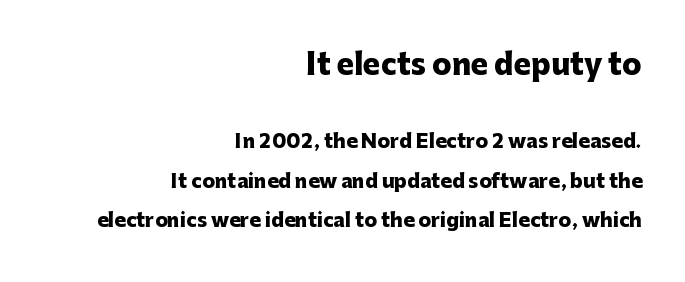
The image shows 29 px heavy sans-serif type, upright; set right-aligned, loose line spacing (2.09x), normal letter spacing, not underlined; the first (top) block is 1.53x larger; low stroke contrast and a medium x-height.
